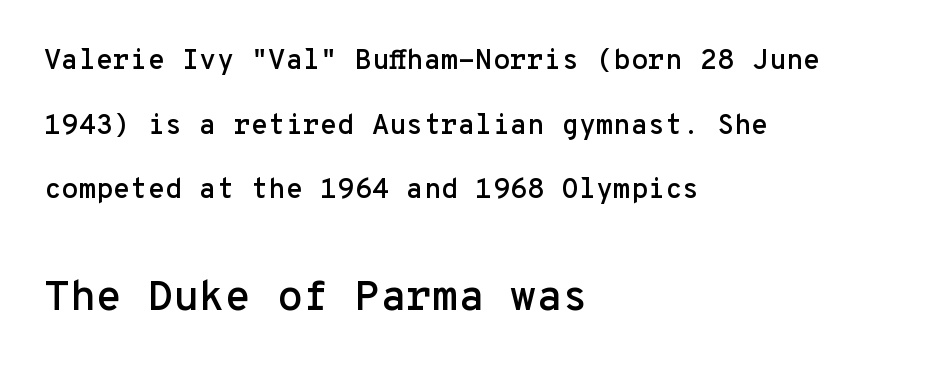
Designer's note — italics off, roman on. The text block is weighted toward the left margin, trailing off unevenly rightward. This block would shrink considerably if given ordinary leading; it's expanded now. Regarding serifs, this sample does without them.
